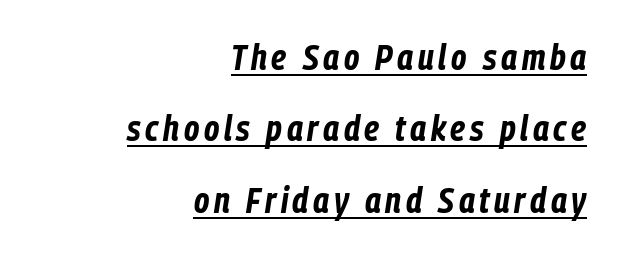
{"italic": "yes", "lean": "right", "slant_degrees": 9, "bold": "yes", "weight": "bold", "width": "condensed", "stroke_contrast": "low", "x_height": "medium", "monospaced": "no", "underline": "yes", "align": "right", "line_spacing": "loose", "line_spacing_ratio": 2.04, "glyph_px": 35}
